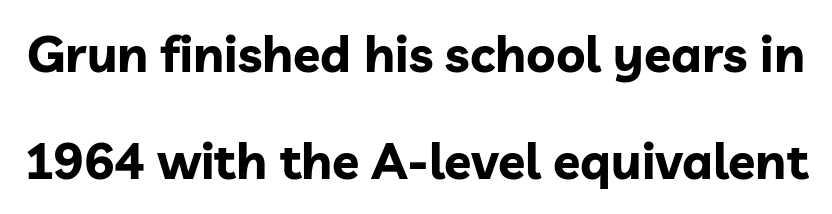
Every character sits straight up, as roman type does. Each letter keeps its own natural width here, so spacing adapts to shape. The letters carry no serifs — their stems end cleanly without finishing strokes. Default kerning and tracking; the words read as compact shapes.
